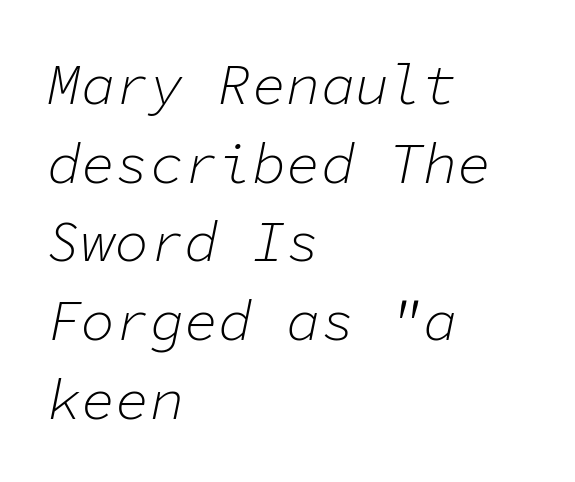
The image shows 57 px light type, italic (leaning right), monospaced; set left-aligned, normal line spacing (1.38x), normal letter spacing, not underlined; low stroke contrast and a medium x-height.
